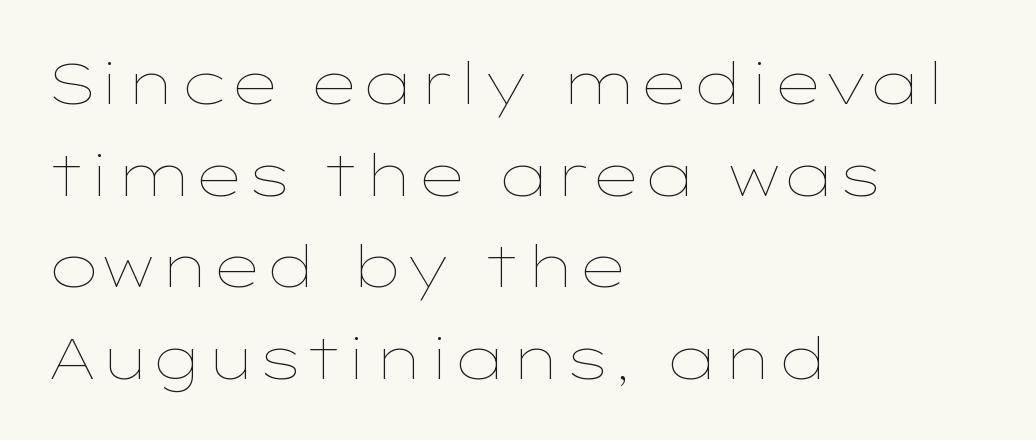
Q: Is the text bold? A: No.
Q: Is the text italic (slanted)? A: No, it is upright.
Q: Is the text underlined? A: No.
Q: How is the paragraph aligned? A: Left-aligned.
Q: Is the spacing between letters normal or unusually wide? A: Normal.
Q: Is the spacing between lines tight, normal or loose? A: Normal.
Q: Width (condensed, normal, or wide)? A: Wide.
Q: Stroke contrast? A: Low.
Q: x-height? A: Medium.
Q: Monospaced? A: No.
